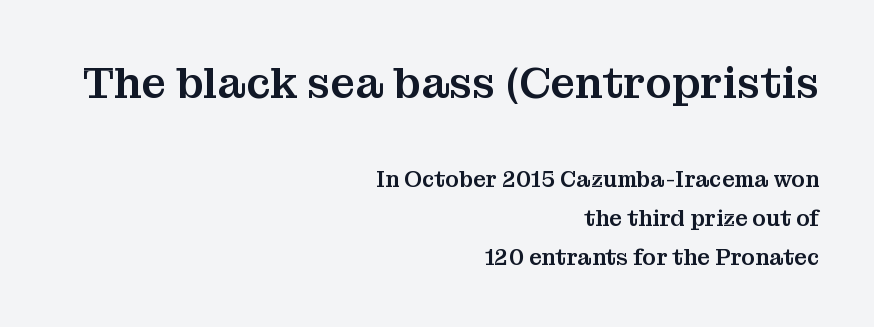
The image shows 43 px serif type, upright; set right-aligned, line spacing 1.76x, normal letter spacing, not underlined; the first (top) block is 1.95x larger; medium stroke contrast and a medium x-height.
